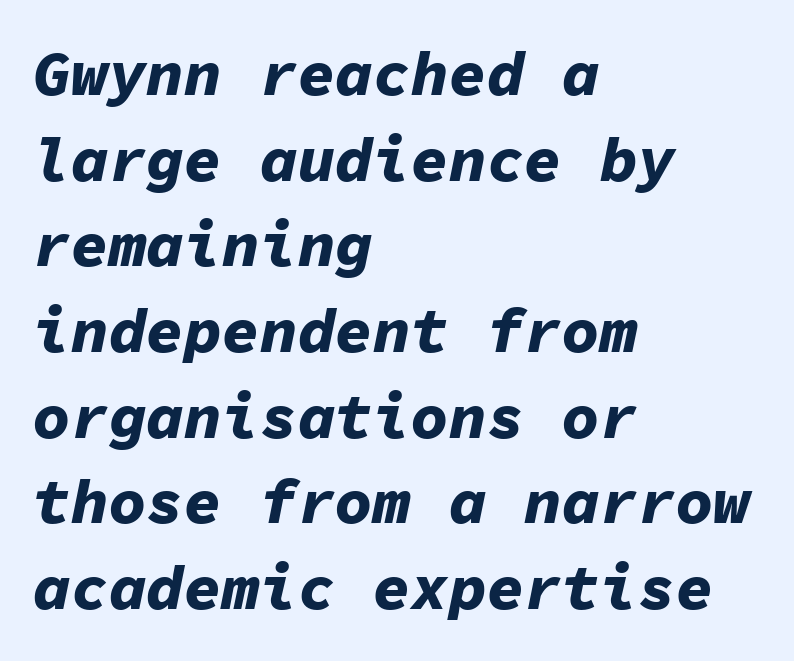
The image shows 63 px bold type, italic (leaning right), monospaced; set left-aligned, normal line spacing (1.36x), normal letter spacing, not underlined; low stroke contrast and a medium x-height.
